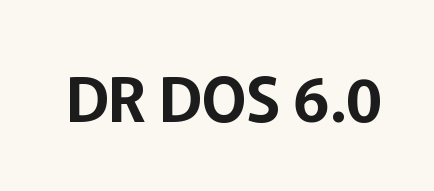
{"serif": "no", "italic": "no", "width": "normal", "stroke_contrast": "low", "x_height": "medium", "monospaced": "no", "underline": "no", "letter_spacing": "normal", "letter_spacing_em": 0.0, "glyph_px": 61}
